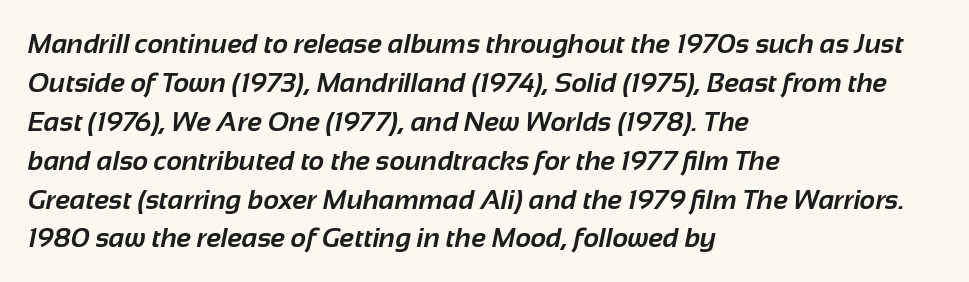
Q: Is the text bold? A: Yes.
Q: Is the text underlined? A: No.
Q: How is the paragraph aligned? A: Left-aligned.
Q: Is the spacing between letters normal or unusually wide? A: Normal.
Q: Is the spacing between lines tight, normal or loose? A: Normal.
